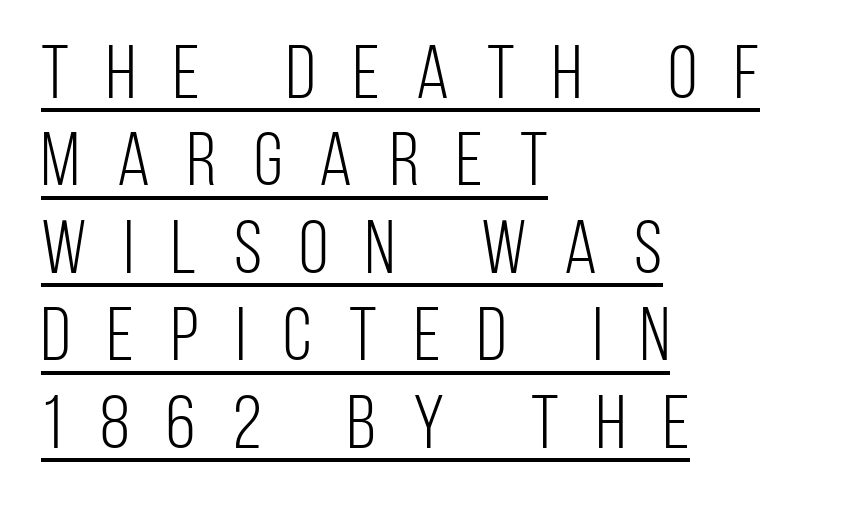
The image shows 76 px light, condensed sans-serif type, upright; set left-aligned, tight line spacing (1.15x), unusually wide letter spacing (+0.49 em), underlined; low stroke contrast and a large x-height.
